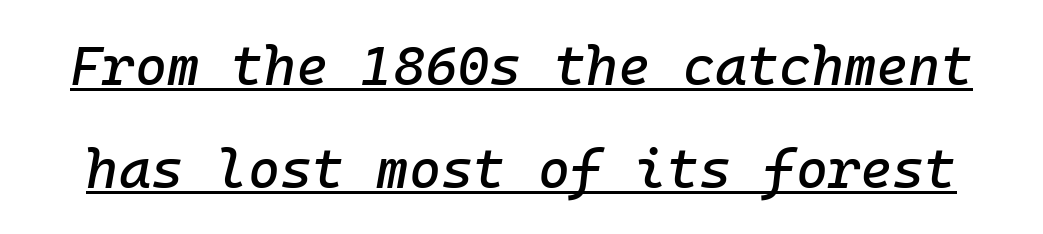
The image shows 55 px text type, italic (leaning right), monospaced; set line spacing 1.87x, normal letter spacing, underlined; low stroke contrast and a medium x-height.
